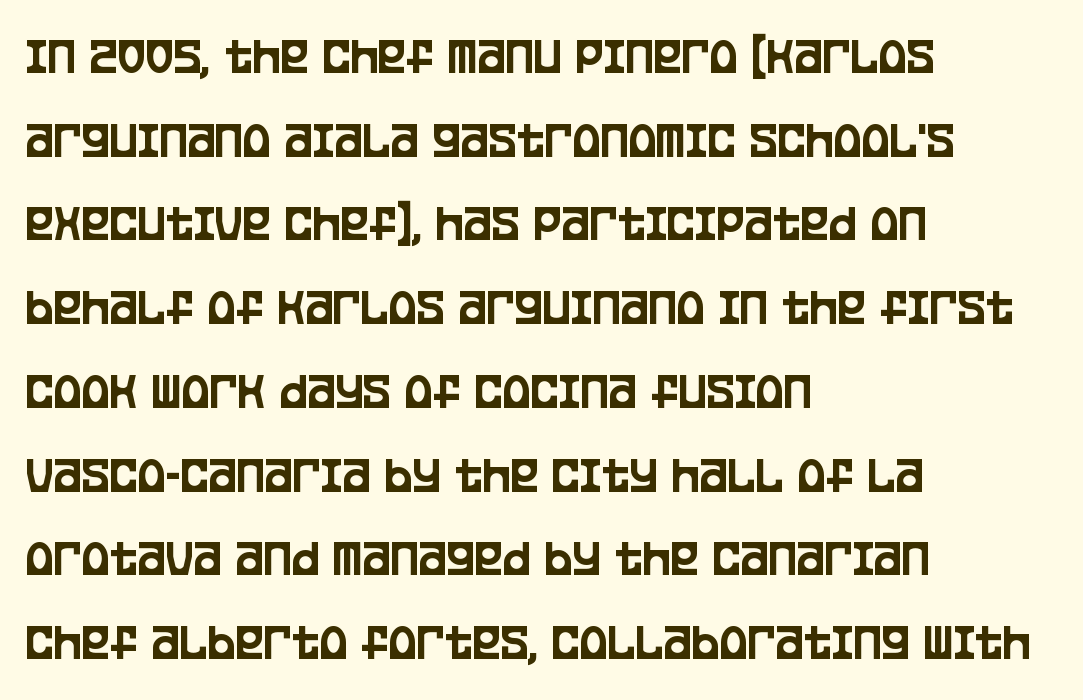
The image shows 53 px condensed sans-serif type, upright; set left-aligned, normal line spacing (1.58x), normal letter spacing, not underlined; low stroke contrast and a large x-height.
